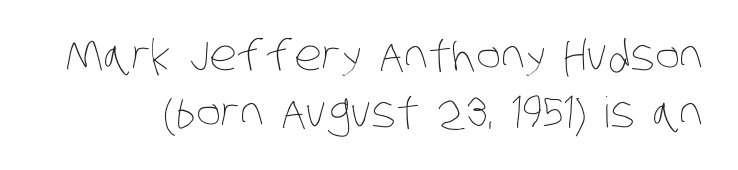
Q: Is the text bold? A: No.
Q: Is the text underlined? A: No.
Q: Is the spacing between letters normal or unusually wide? A: Normal.
Q: Is the spacing between lines tight, normal or loose? A: Normal.
Q: Width (condensed, normal, or wide)? A: Condensed.
Q: Stroke contrast? A: Low.
Q: x-height? A: Large.
Q: Monospaced? A: No.
